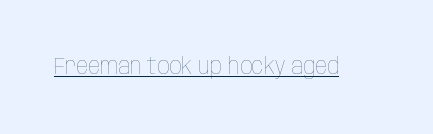
Underlined type. When letters stand straight like this, we call the style roman or upright. The line texture is even and compact thanks to regular tracking. The strokes carry an ordinary text weight at most.
